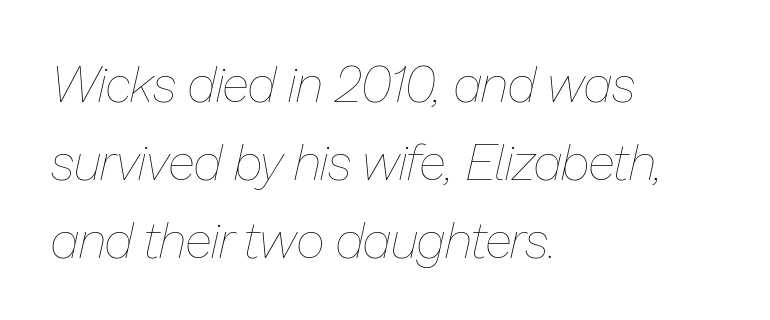
{"italic": "yes", "lean": "right", "slant_degrees": 13, "bold": "no", "weight": "thin", "width": "normal", "stroke_contrast": "low", "x_height": "medium", "monospaced": "no", "underline": "no", "align": "left", "line_spacing": "normal", "line_spacing_ratio": 1.56, "letter_spacing": "normal", "letter_spacing_em": 0.0, "glyph_px": 50}
